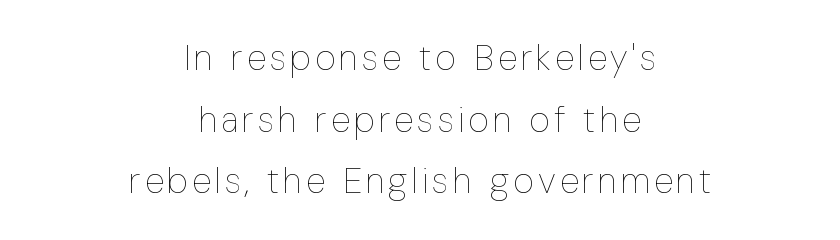
The image shows 36 px thin, condensed type, upright; set centered, line spacing 1.71x, not underlined; low stroke contrast and a medium x-height.
